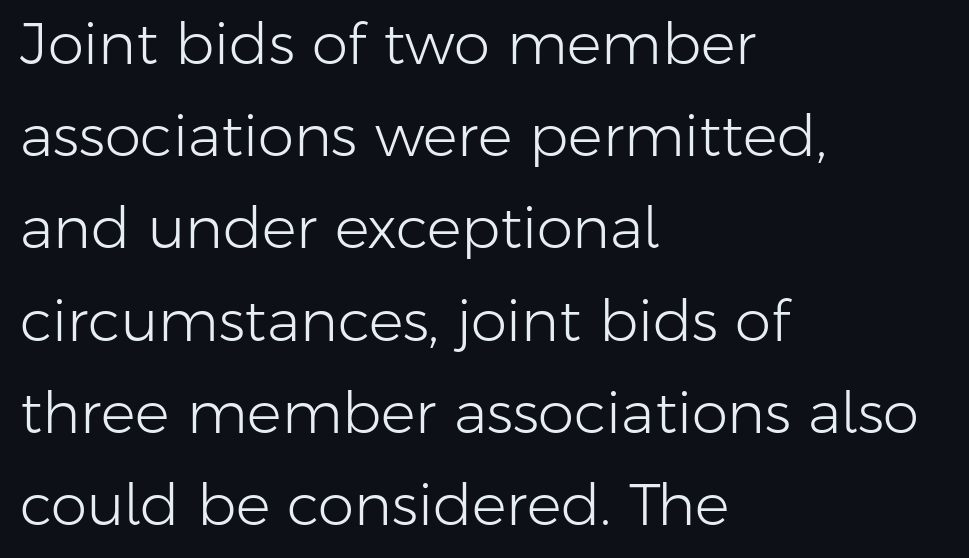
The image shows 58 px light sans-serif type, upright; set left-aligned, normal line spacing (1.59x), normal letter spacing, not underlined; low stroke contrast and a medium x-height.
